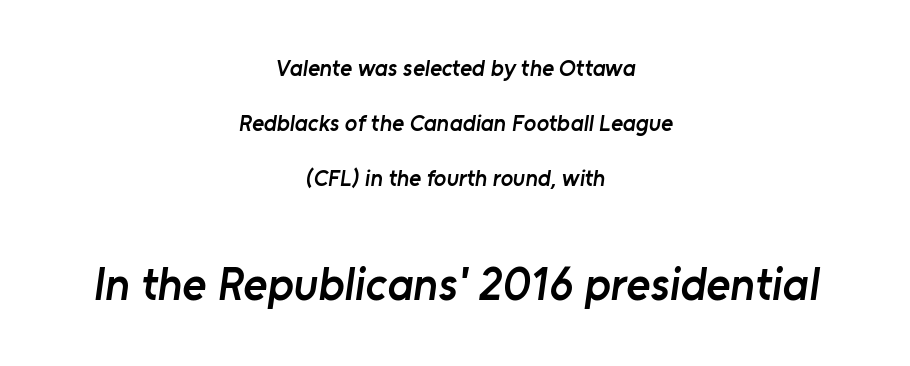
Q: Is the text bold? A: Semi-bold.
Q: Is the typeface a serif or a sans-serif typeface? A: Sans-serif.
Q: Is the text underlined? A: No.
Q: How is the paragraph aligned? A: Centered.
Q: Is the spacing between letters normal or unusually wide? A: Normal.
Q: Is the spacing between lines tight, normal or loose? A: Loose.
Q: Which block of text is set in a larger size, the first (top) or the second (bottom)? A: The second (bottom) one.
Q: Width (condensed, normal, or wide)? A: Normal.
Q: Stroke contrast? A: Low.
Q: x-height? A: Medium.
Q: Monospaced? A: No.
